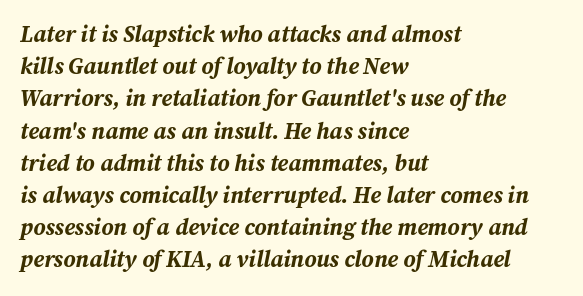
Vertical spacing — default. Has an underline been added? It has not. The tracking reads as untouched default to a designer's eye. The glyphs have the mass of a bold cut. Is the type slanted? Yes — the strokes lean at a clear angle.
